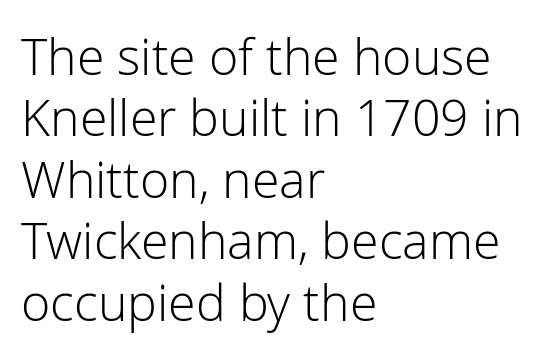
Q: Is the text bold? A: No.
Q: Is the text italic (slanted)? A: No, it is upright.
Q: Is the typeface a serif or a sans-serif typeface? A: Sans-serif.
Q: Is the text underlined? A: No.
Q: How is the paragraph aligned? A: Left-aligned.
Q: Is the spacing between letters normal or unusually wide? A: Normal.
Q: Width (condensed, normal, or wide)? A: Normal.
Q: Stroke contrast? A: Low.
Q: x-height? A: Medium.
Q: Monospaced? A: No.
